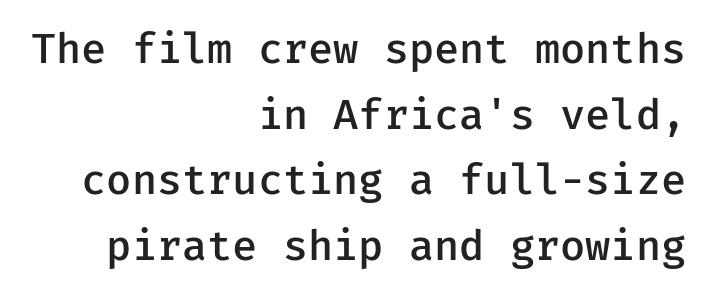
Students, note that the glyphs here touch the page at normal intervals. Is there any slant? The stems are plumb. Every row of glyphs terminates at an identical x-position on the right. Serifs: no, the terminals of the letterforms are clean.
